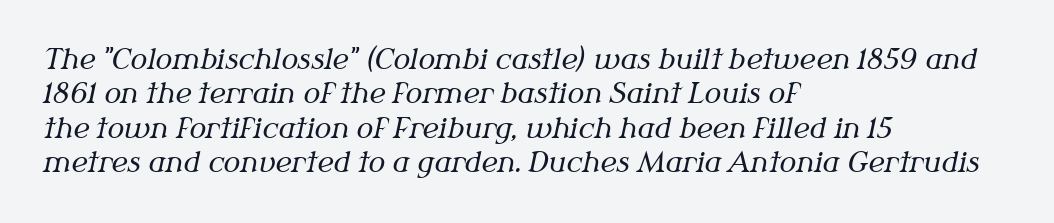
Varying glyph widths throughout — classic text-font behaviour. How are the letters spaced? Ordinarily, with no added tracking. Is the type heavy? It reads as light-to-regular instead. Check where the strokes stop: tiny serifs finish them off. The foot of each line stays bare and open.
